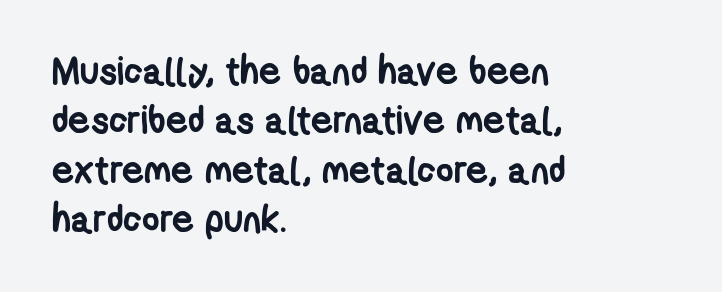
The image shows 38 px semibold, condensed sans-serif type; set left-aligned, normal line spacing (1.3x), normal letter spacing, not underlined; low stroke contrast and a medium x-height.
